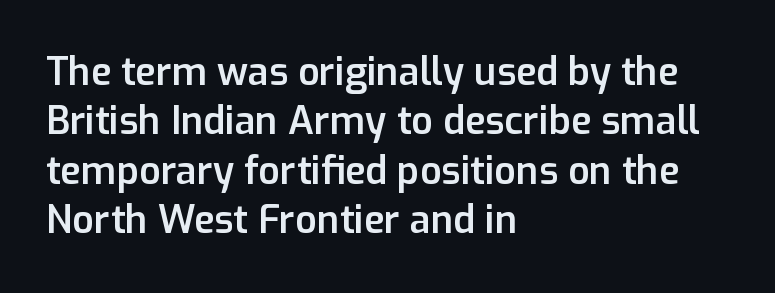
Q: Is the text bold? A: Semi-bold.
Q: Is the text italic (slanted)? A: No, it is upright.
Q: Is the typeface a serif or a sans-serif typeface? A: Sans-serif.
Q: Is the text underlined? A: No.
Q: How is the paragraph aligned? A: Left-aligned.
Q: Is the spacing between letters normal or unusually wide? A: Normal.
Q: Is the spacing between lines tight, normal or loose? A: Normal.
Q: Width (condensed, normal, or wide)? A: Normal.
Q: Stroke contrast? A: Low.
Q: x-height? A: Medium.
Q: Monospaced? A: No.
